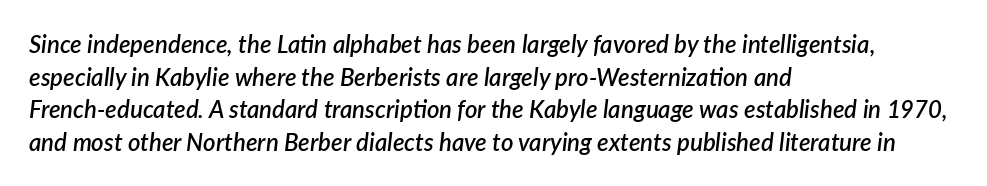
Q: Is the text bold? A: Semi-bold.
Q: Is the text italic (slanted)? A: Yes, it leans right by about 7 degrees.
Q: Is the text underlined? A: No.
Q: How is the paragraph aligned? A: Left-aligned.
Q: Is the spacing between letters normal or unusually wide? A: Normal.
Q: Is the spacing between lines tight, normal or loose? A: Normal.
